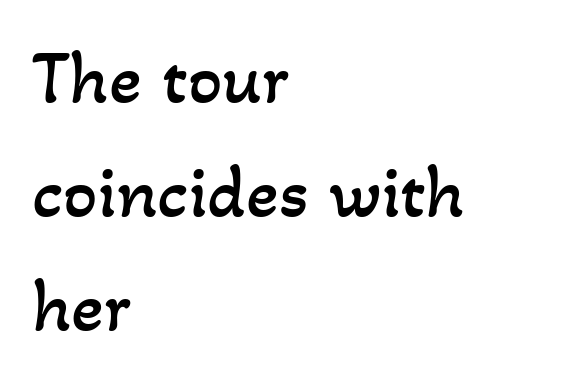
{"bold": "no", "weight": "regular", "width": "normal", "stroke_contrast": "low", "x_height": "small", "monospaced": "no", "underline": "no", "align": "left", "line_spacing": "normal", "line_spacing_ratio": 1.5, "letter_spacing": "normal", "letter_spacing_em": 0.0, "glyph_px": 76}
